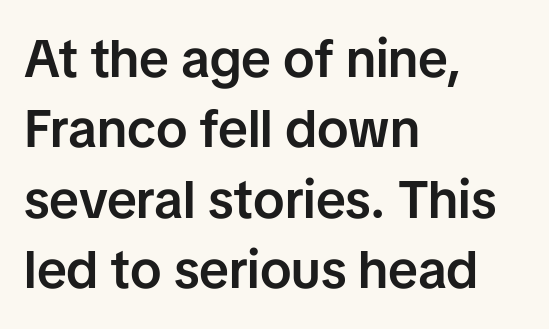
Q: Is the text bold? A: Semi-bold.
Q: Is the text italic (slanted)? A: No, it is upright.
Q: Is the typeface a serif or a sans-serif typeface? A: Sans-serif.
Q: Is the text underlined? A: No.
Q: How is the paragraph aligned? A: Left-aligned.
Q: Is the spacing between letters normal or unusually wide? A: Normal.
Q: Is the spacing between lines tight, normal or loose? A: Normal.
Q: Width (condensed, normal, or wide)? A: Normal.
Q: Stroke contrast? A: Low.
Q: x-height? A: Medium.
Q: Monospaced? A: No.
